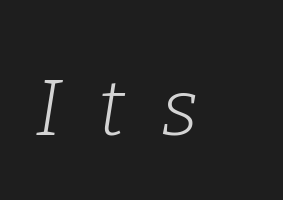
There's an unmistakable incline to the writing here. The designer went with a serif here, giving each stem small feet. Varying glyph widths throughout — classic text-font behaviour. The strokes carry an ordinary text weight at most. This rendering features lettering with no underline.
